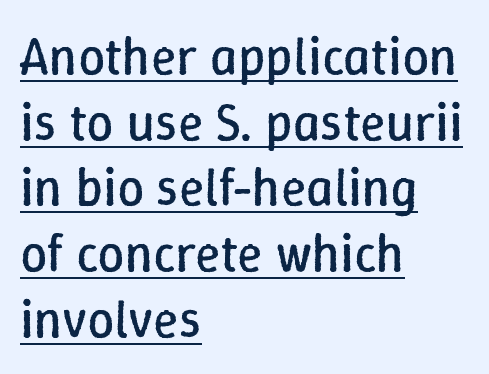
{"italic": "no", "bold": "no", "weight": "regular", "width": "normal", "stroke_contrast": "low", "x_height": "medium", "monospaced": "no", "underline": "yes", "align": "left", "line_spacing_ratio": 1.24, "letter_spacing": "normal", "letter_spacing_em": 0.0, "glyph_px": 53}
